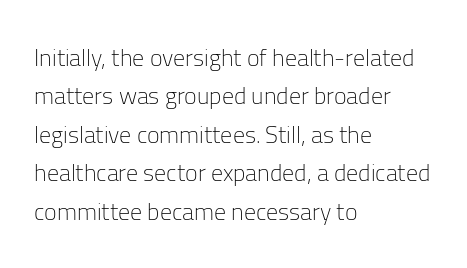
{"italic": "no", "bold": "no", "underline": "no", "align": "left", "line_spacing": "normal", "line_spacing_ratio": 1.6, "letter_spacing": "normal", "letter_spacing_em": 0.0, "glyph_px": 24}
